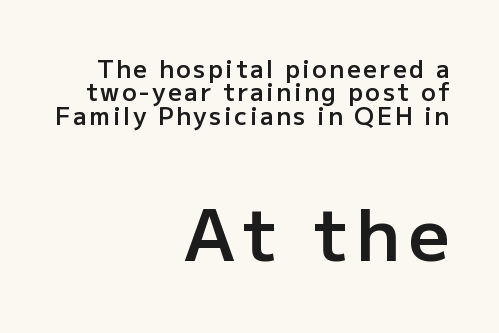
The image shows 72 px semibold sans-serif type, upright; set right-aligned, tight line spacing (0.97x), not underlined; the second (bottom) block is 3.0x larger; low stroke contrast and a medium x-height.
